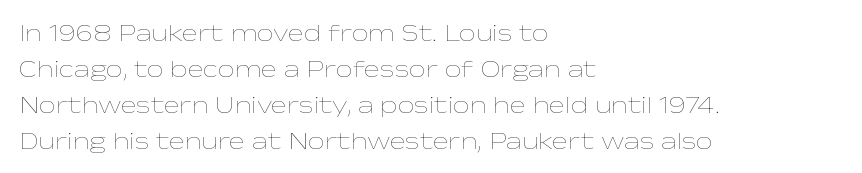
There is no visible air inserted between adjacent glyphs. The rendering anchors every line to the left-hand side. Counters stay open thanks to moderate or lighter strokes. Is there much room between lines? A standard amount, neither cramped nor airy. Type without underlining.
